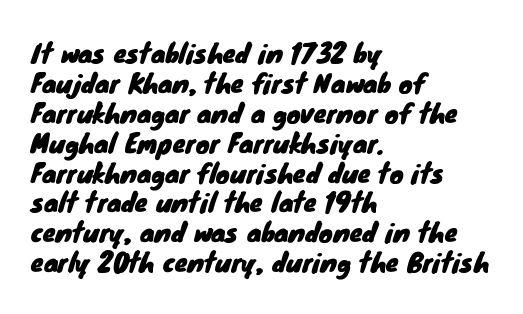
Q: Is the text underlined? A: No.
Q: How is the paragraph aligned? A: Left-aligned.
Q: Is the spacing between letters normal or unusually wide? A: Normal.
Q: Is the spacing between lines tight, normal or loose? A: Tight.
